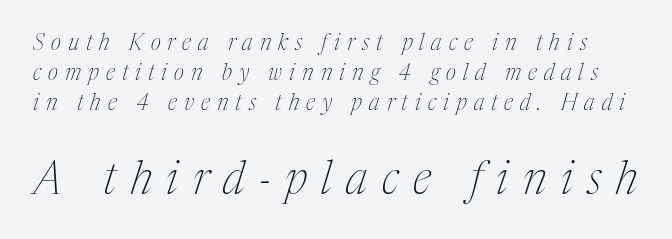
If you drew a line through each stem, it would be angled. No extra ink here — the face is not bold. The face used here is proportionally spaced, like ordinary book or web type. The designer left line spacing at the default.
